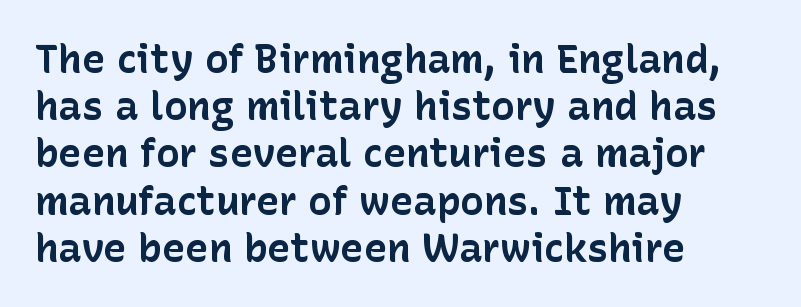
The rag falls on the right side of this text block. A roman cut, with each character standing at attention. Nobody touched the tracking dial on this one. Each glyph is drawn with heavy, bold strokes. Bare-footed words on every line.
